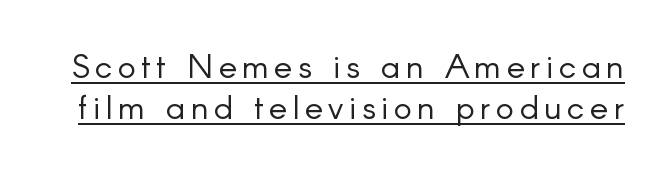
Q: Is the text bold? A: No.
Q: Is the text italic (slanted)? A: No, it is upright.
Q: Is the typeface a serif or a sans-serif typeface? A: Sans-serif.
Q: Is the text underlined? A: Yes.
Q: Width (condensed, normal, or wide)? A: Normal.
Q: Stroke contrast? A: Low.
Q: x-height? A: Small.
Q: Monospaced? A: No.
